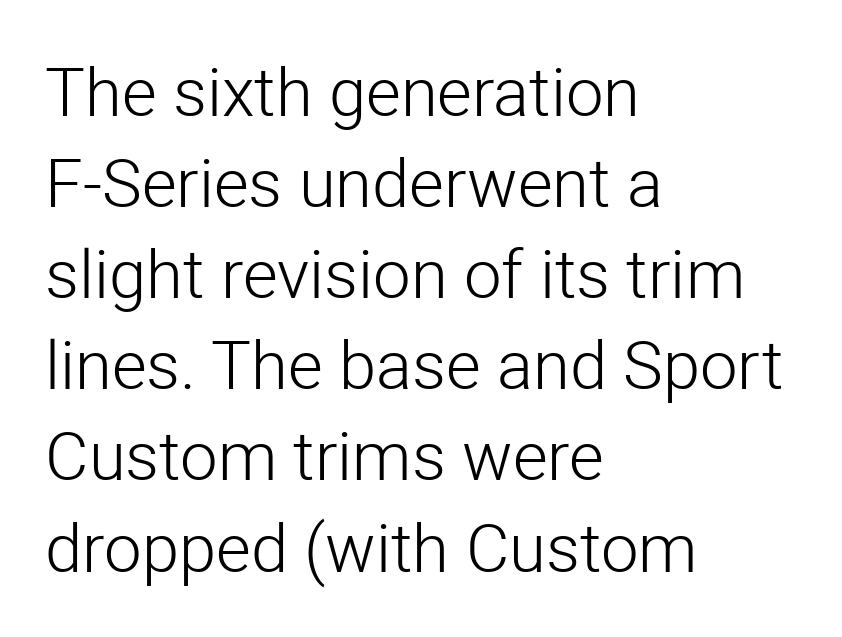
{"serif": "no", "italic": "no", "bold": "no", "weight": "light", "width": "normal", "stroke_contrast": "low", "x_height": "medium", "monospaced": "no", "underline": "no", "align": "left", "line_spacing": "normal", "line_spacing_ratio": 1.36, "letter_spacing": "normal", "letter_spacing_em": 0.0, "glyph_px": 67}
